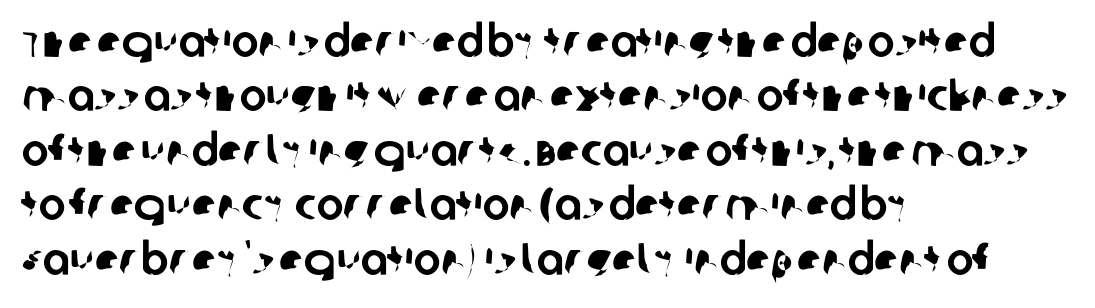
Unmarked baselines from the first word to the last. Is the block centered? No — it sits flush against the left margin. The rendering uses natural spacing where letterforms have individual widths. The face used here is rendered with its standard letterfit.
